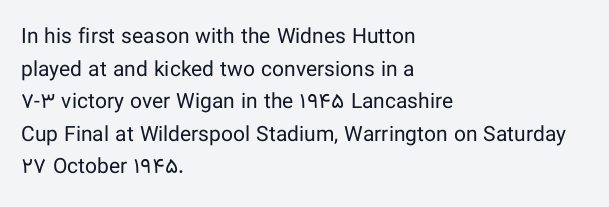
The axis of the letterforms is exactly vertical. Here the glyphs are tracked normally, forming tight word shapes. Descenders hang freely into open space. Line beginnings align vertically; line endings do not. The rows are spaced the way most documents space them.
